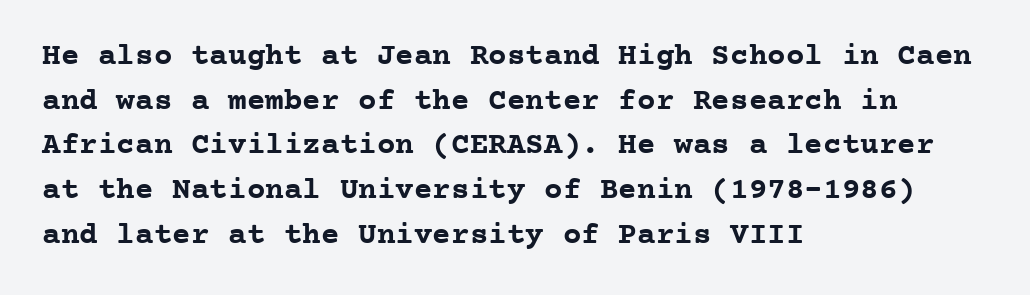
Is this a fixed-width face? Yes — each glyph sits in an identical cell. Compared with an ordinary text face, these strokes are far heavier — a full bold. Letter spacing: default. This is roman type, the default non-slanted kind. Leading matches the norm, producing a regular column.
